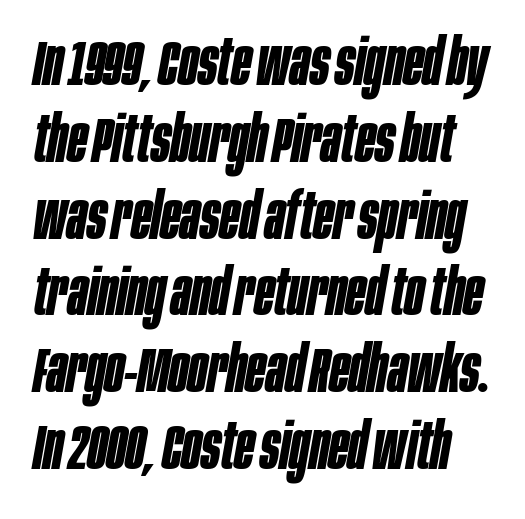
Observe the lean: these are italic letterforms. The foot of each line stays bare and open. You could not count columns in this text — the font is proportionally spaced. These lines carry a lot of weight — the face is fully bold. There is no visible air inserted between adjacent glyphs.
